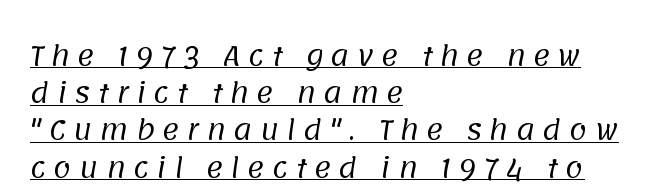
Is there much room between lines? A standard amount, neither cramped nor airy. The ragged edge is on the right, which tells us the setting is flush left. The horizontal fit of the characters is loose and conspicuously gappy. Descenders here cross a horizontal rule under the line.
